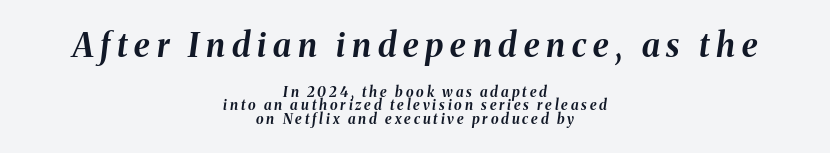
The image shows 33 px bold type, italic (leaning right); set centered, tight line spacing (0.98x), unusually wide letter spacing (+0.21 em), not underlined; the first (top) block is 2.36x larger; medium stroke contrast and a medium x-height.
